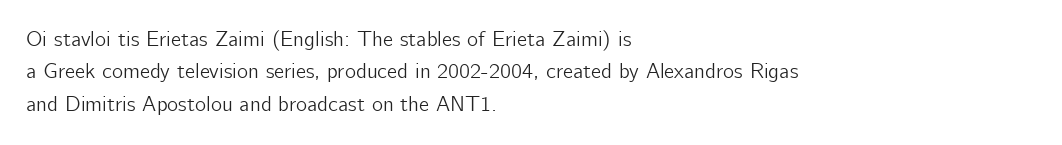
{"italic": "no", "underline": "no", "align": "left", "line_spacing": "normal", "line_spacing_ratio": 1.54, "letter_spacing": "normal", "letter_spacing_em": 0.0, "glyph_px": 21}
